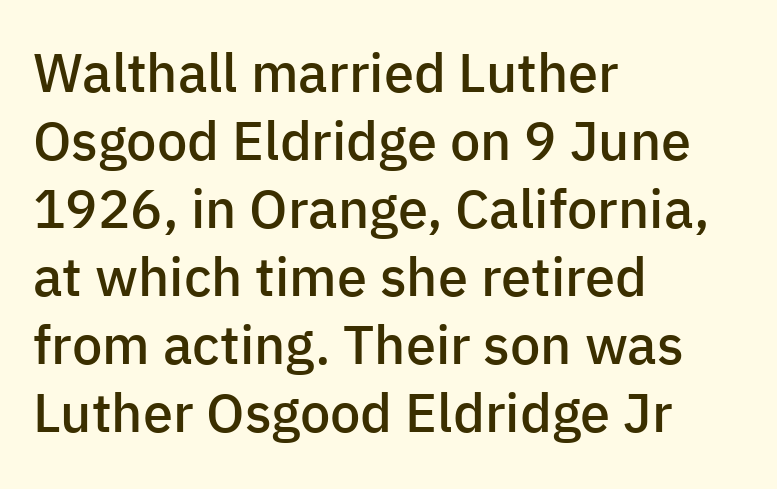
The image shows 54 px semibold sans-serif type, upright; set left-aligned, normal line spacing (1.26x), normal letter spacing, not underlined; low stroke contrast and a medium x-height.
